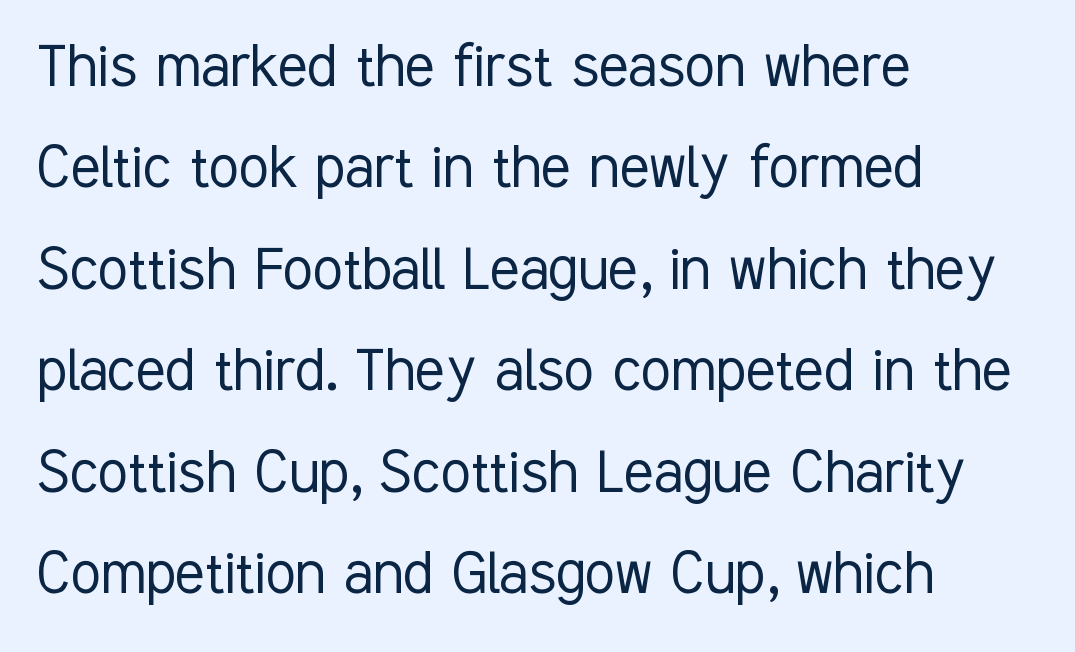
Just letters on the line, the space beneath them empty. Is the block centered? No — it sits flush against the left margin. How would I describe the line gaps? Plain and ordinary. Note the varied advance widths — an 'i' is clearly narrower than an 'm'.
